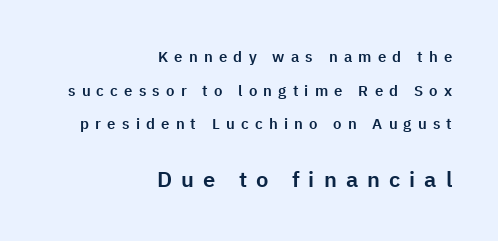
The image shows 22 px text type, upright; set right-aligned, loose line spacing (2.24x), unusually wide letter spacing (+0.41 em), not underlined; the second (bottom) block is 1.47x larger.
